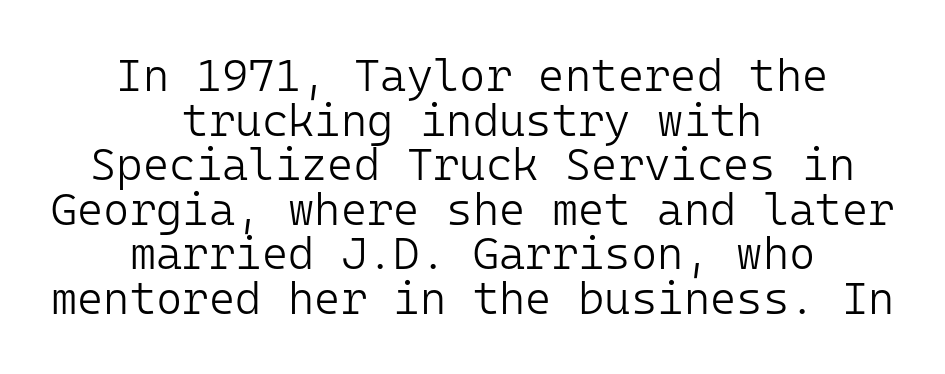
{"serif": "no", "italic": "no", "bold": "no", "weight": "light", "width": "normal", "stroke_contrast": "low", "x_height": "medium", "monospaced": "yes", "underline": "no", "align": "center", "line_spacing": "tight", "line_spacing_ratio": 0.99, "letter_spacing": "normal", "letter_spacing_em": 0.0, "glyph_px": 45}
